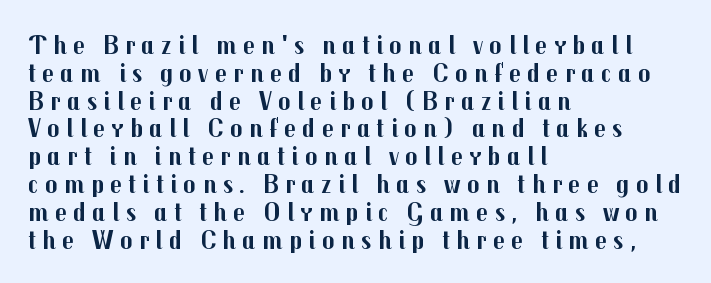
Between one letter and the next there's a generous, obvious gap. Nobody drew a line under any word here. Typeset ragged right — the left edge is the straight one. It's the straight-up-and-down kind of type.
